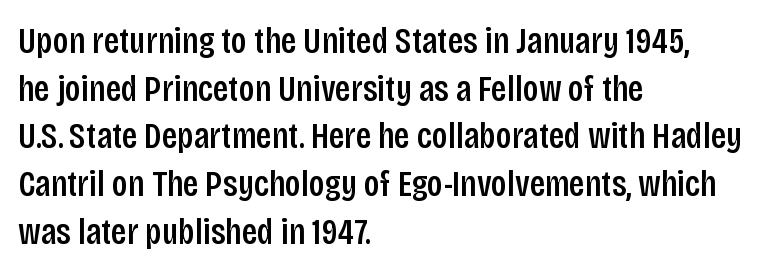
The image shows 37 px condensed sans-serif type, upright; set left-aligned, normal line spacing (1.29x), normal letter spacing, not underlined; low stroke contrast and a large x-height.
